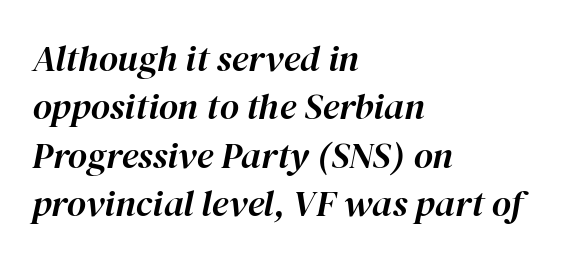
The image shows 37 px text type, italic (leaning right); set left-aligned, normal line spacing (1.31x), normal letter spacing, not underlined; high stroke contrast and a medium x-height.
